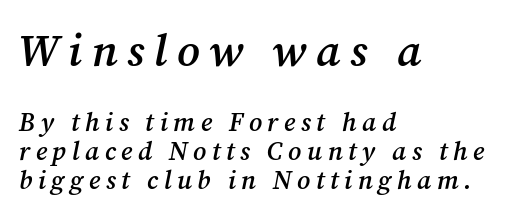
The image shows 45 px semibold serif type, italic (leaning right); set left-aligned, tight line spacing (1.1x), unusually wide letter spacing (+0.21 em), not underlined; the first (top) block is 1.73x larger; medium stroke contrast and a medium x-height.
